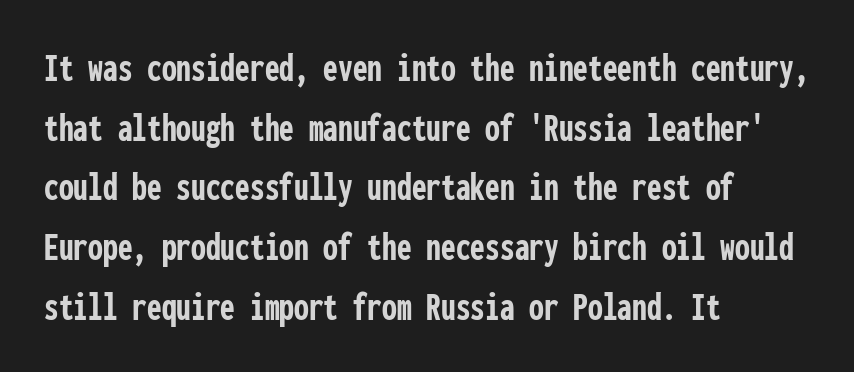
Q: Is the text bold? A: Yes.
Q: Is the text italic (slanted)? A: No, it is upright.
Q: Is the typeface a serif or a sans-serif typeface? A: Sans-serif.
Q: Is the text underlined? A: No.
Q: How is the paragraph aligned? A: Left-aligned.
Q: Is the spacing between letters normal or unusually wide? A: Normal.
Q: Is the spacing between lines tight, normal or loose? A: Normal.
Q: Width (condensed, normal, or wide)? A: Condensed.
Q: Stroke contrast? A: Low.
Q: x-height? A: Medium.
Q: Monospaced? A: Yes.
